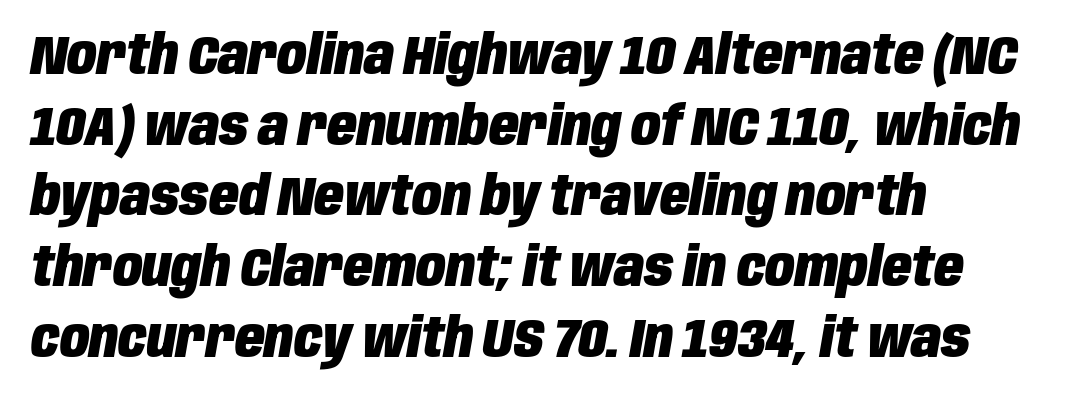
The specimen omits any rule beneath the text block's lines. Pretty heavy lettering here — definitely bold. These lines are rendered in a variable-pitch font. Caption: standard tracking, unaltered.
